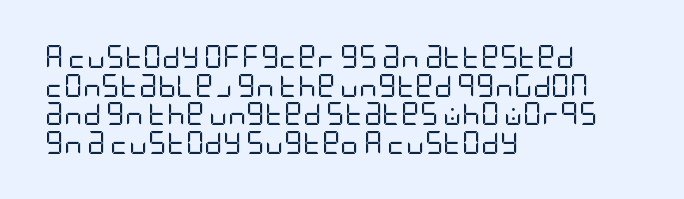
{"italic": "no", "bold": "no", "underline": "no", "align": "left", "line_spacing_ratio": 1.24, "letter_spacing": "normal", "letter_spacing_em": 0.0, "glyph_px": 23}
